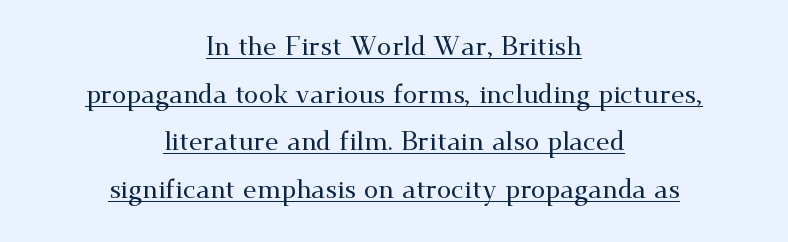
The image shows 26 px text type, upright; set centered, line spacing 1.83x, normal letter spacing, underlined.
